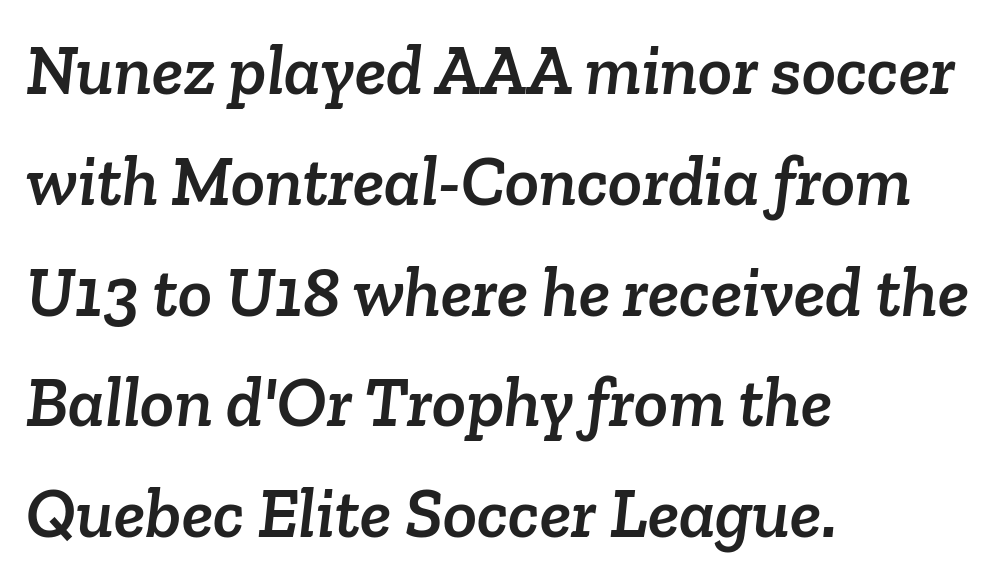
Q: Is the typeface a serif or a sans-serif typeface? A: Serif.
Q: Is the text underlined? A: No.
Q: How is the paragraph aligned? A: Left-aligned.
Q: Is the spacing between letters normal or unusually wide? A: Normal.
Q: Is the spacing between lines tight, normal or loose? A: Normal.
Q: Width (condensed, normal, or wide)? A: Normal.
Q: Stroke contrast? A: Low.
Q: x-height? A: Medium.
Q: Monospaced? A: No.
